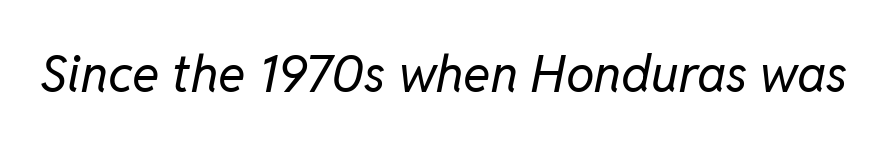
{"italic": "yes", "lean": "right", "slant_degrees": 11, "bold": "no", "weight": "regular", "width": "normal", "stroke_contrast": "low", "x_height": "medium", "monospaced": "no", "underline": "no", "letter_spacing": "normal", "letter_spacing_em": 0.0, "glyph_px": 51}
